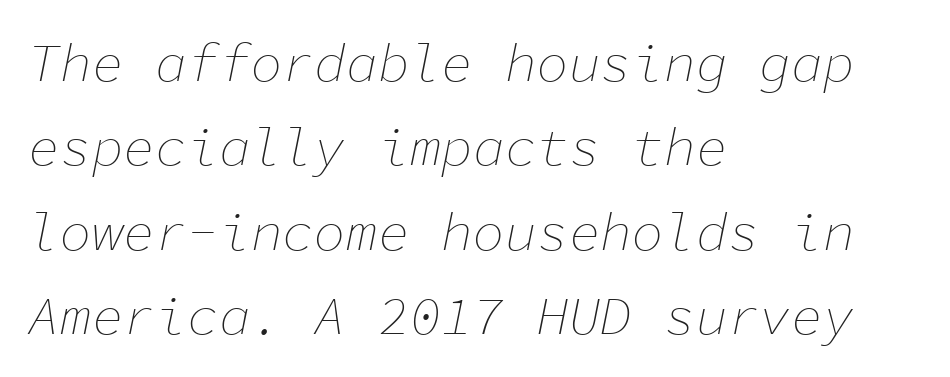
The image shows 53 px thin type, italic (leaning right), monospaced; set left-aligned, normal line spacing (1.59x), normal letter spacing, not underlined; low stroke contrast and a medium x-height.
